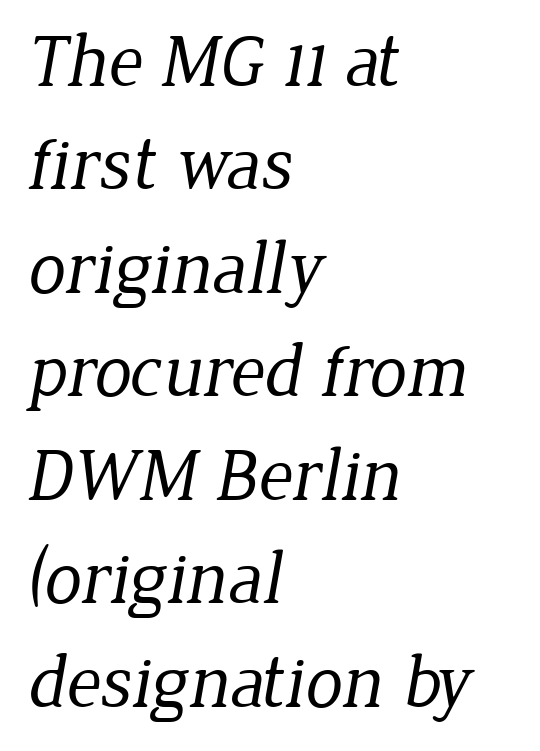
Q: Is the text bold? A: No.
Q: Is the typeface a serif or a sans-serif typeface? A: Serif.
Q: Is the text underlined? A: No.
Q: How is the paragraph aligned? A: Left-aligned.
Q: Is the spacing between letters normal or unusually wide? A: Normal.
Q: Is the spacing between lines tight, normal or loose? A: Normal.
Q: Width (condensed, normal, or wide)? A: Normal.
Q: Stroke contrast? A: Low.
Q: x-height? A: Medium.
Q: Monospaced? A: No.
